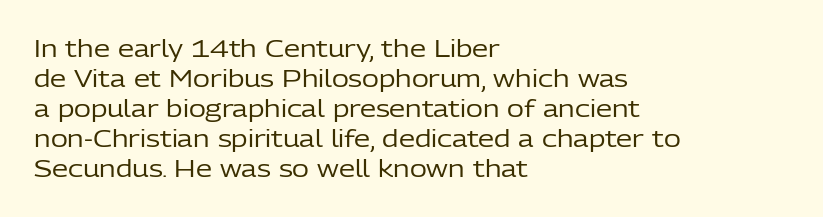
{"italic": "no", "bold": "no", "underline": "no", "align": "left", "line_spacing": "normal", "line_spacing_ratio": 1.3, "letter_spacing": "normal", "letter_spacing_em": 0.0, "glyph_px": 23}
